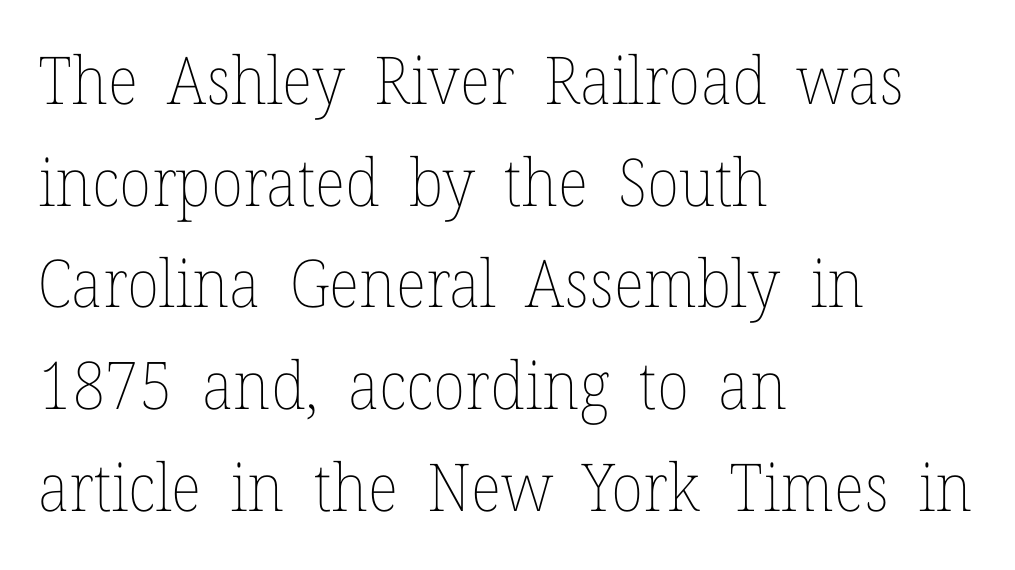
{"italic": "no", "bold": "no", "weight": "thin", "width": "normal", "stroke_contrast": "low", "x_height": "medium", "monospaced": "no", "underline": "no", "align": "left", "line_spacing": "normal", "line_spacing_ratio": 1.54, "letter_spacing": "normal", "letter_spacing_em": 0.0, "glyph_px": 66}
